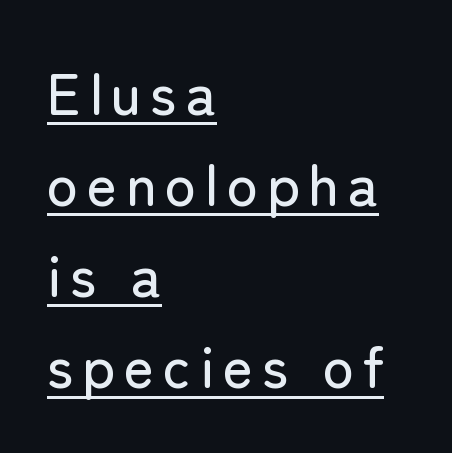
Vertical spacing — default. Here the designer chose a conventional face with non-uniform glyph widths. The lettering holds an erect, upright posture throughout. The setting favours the left margin, as ordinary paragraphs usually do. Observe the absence of serifs on each vertical stroke in this sample. Compared with undecorated copy, this sample adds a rule below the words.
